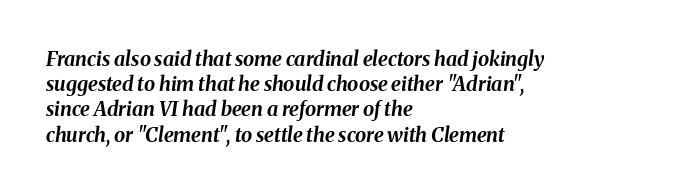
The whole block is typeset with a tilt. Short note: letters normally spaced. Words float on clear page, feet unadorned. Interline gaps are of average width in this sample.
